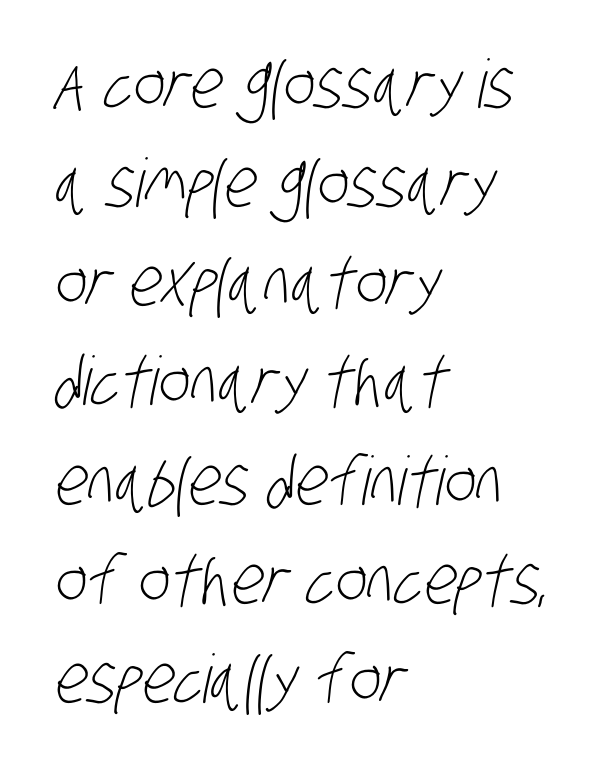
Q: Is the text bold? A: No.
Q: Is the typeface a serif or a sans-serif typeface? A: Sans-serif.
Q: Is the text underlined? A: No.
Q: How is the paragraph aligned? A: Left-aligned.
Q: Is the spacing between letters normal or unusually wide? A: Normal.
Q: Is the spacing between lines tight, normal or loose? A: Normal.
Q: Width (condensed, normal, or wide)? A: Condensed.
Q: Stroke contrast? A: Low.
Q: x-height? A: Large.
Q: Monospaced? A: No.
